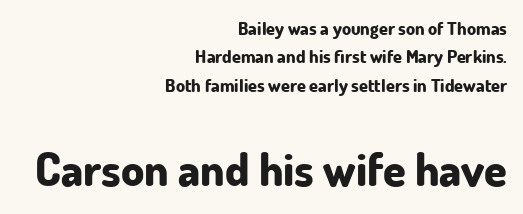
{"serif": "no", "italic": "no", "bold": "yes", "weight": "bold", "width": "normal", "stroke_contrast": "low", "x_height": "small", "monospaced": "no", "underline": "no", "align": "right", "line_spacing": "normal", "line_spacing_ratio": 1.58, "letter_spacing": "normal", "letter_spacing_em": 0.0, "larger_block": "second", "size_ratio": 2.56, "glyph_px": 46}
